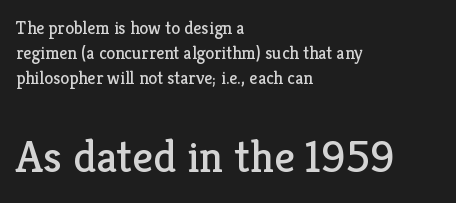
The image shows 46 px regular-weight serif type, upright; set left-aligned, normal line spacing (1.38x), normal letter spacing, not underlined; the second (bottom) block is 2.56x larger; low stroke contrast and a medium x-height.
